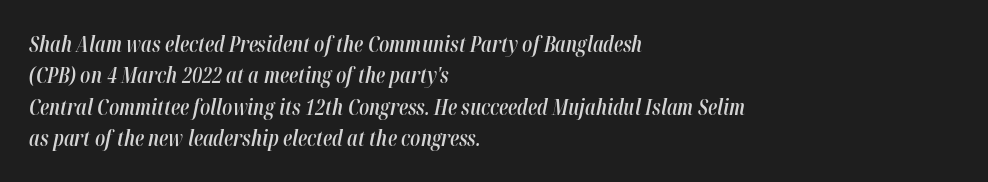
Every letter is mildly thick-stroked: semibold rather than bold. Regarding leading, the lines here are spaced in the standard way. The lettering tilts uniformly, giving the passage an italic look. These lines are set flush left with a ragged right edge. Check the space under the baseline: it is left empty.
